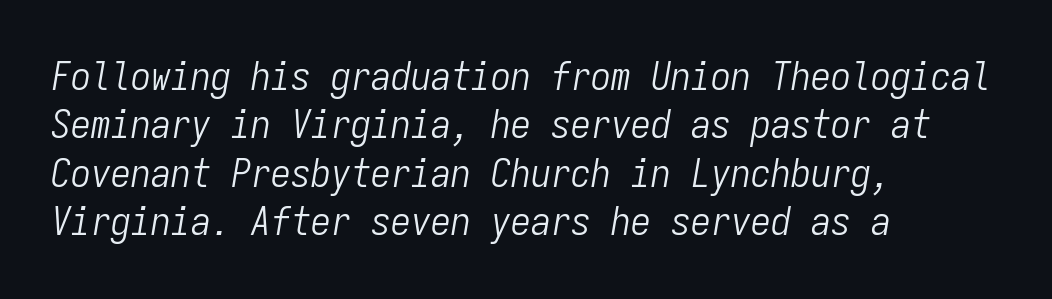
In terms of posture, this sample is oblique. The characters are drawn with everyday or finer stroke widths. Nobody drew a line under any word here. The lines in this sample share a left origin and differ only in where they stop.
